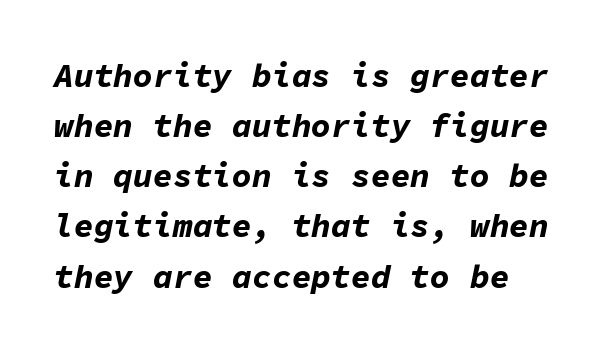
These lines sit exactly where default settings would place them. Strokes here are thick enough to call this a true bold. Only glyphs here, with clear space below each row. In terms of letterspacing, this is plain default setting. Fixed-width glyphs throughout — classic coding-font behaviour.
